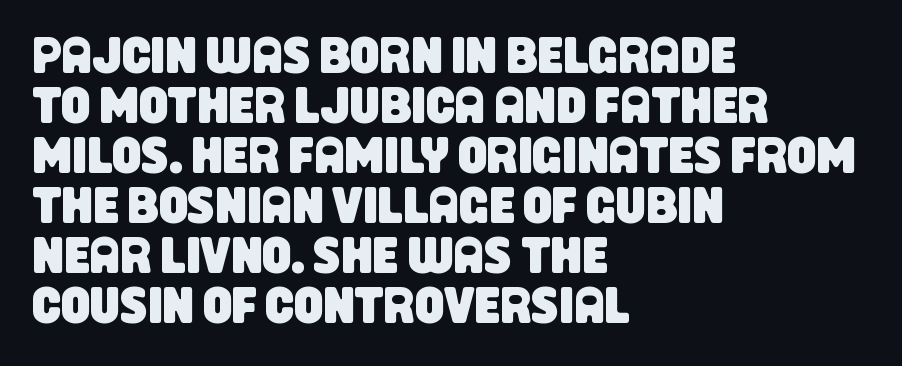
Q: Is the typeface a serif or a sans-serif typeface? A: Sans-serif.
Q: Is the text underlined? A: No.
Q: How is the paragraph aligned? A: Left-aligned.
Q: Is the spacing between letters normal or unusually wide? A: Normal.
Q: Is the spacing between lines tight, normal or loose? A: Tight.
Q: Width (condensed, normal, or wide)? A: Condensed.
Q: Stroke contrast? A: Low.
Q: x-height? A: Large.
Q: Monospaced? A: No.
